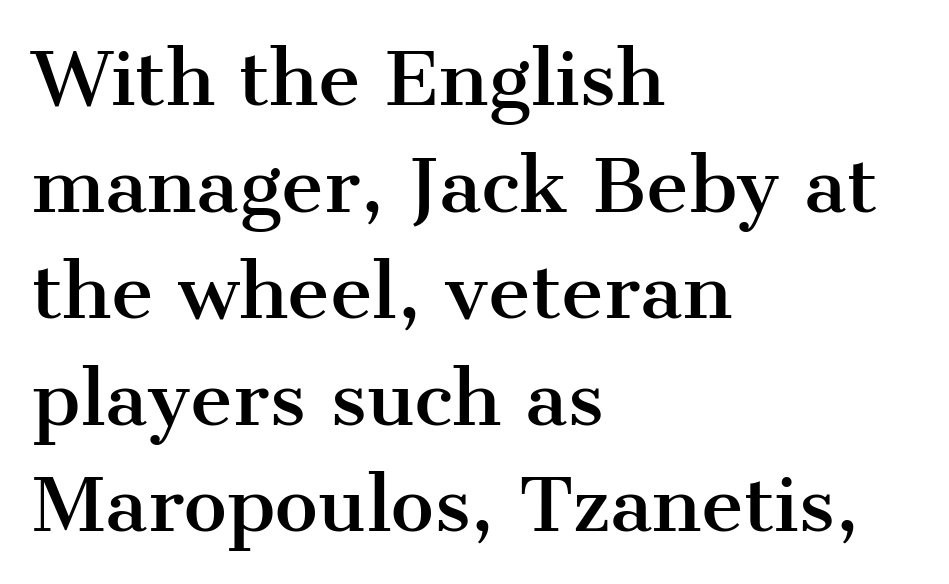
Spacing verdict: proportional, widths tailored to each character. Rule under the text: the space is simply empty. Each new line begins a customary step beneath the previous one. Observe the serifs anchoring each vertical stroke in this sample. Notice how the stems are strictly vertical — no italics here. Horizontally, the lines are justified to the leading edge only.
